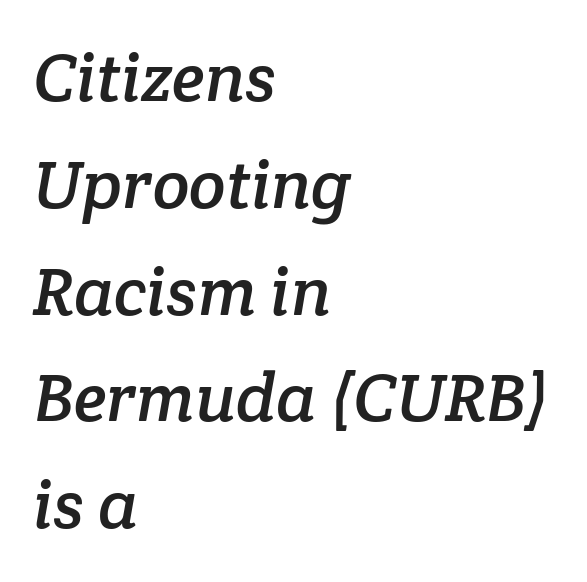
{"serif": "yes", "width": "normal", "stroke_contrast": "low", "x_height": "medium", "monospaced": "no", "underline": "no", "align": "left", "line_spacing": "normal", "line_spacing_ratio": 1.57, "letter_spacing": "normal", "letter_spacing_em": 0.0, "glyph_px": 68}
